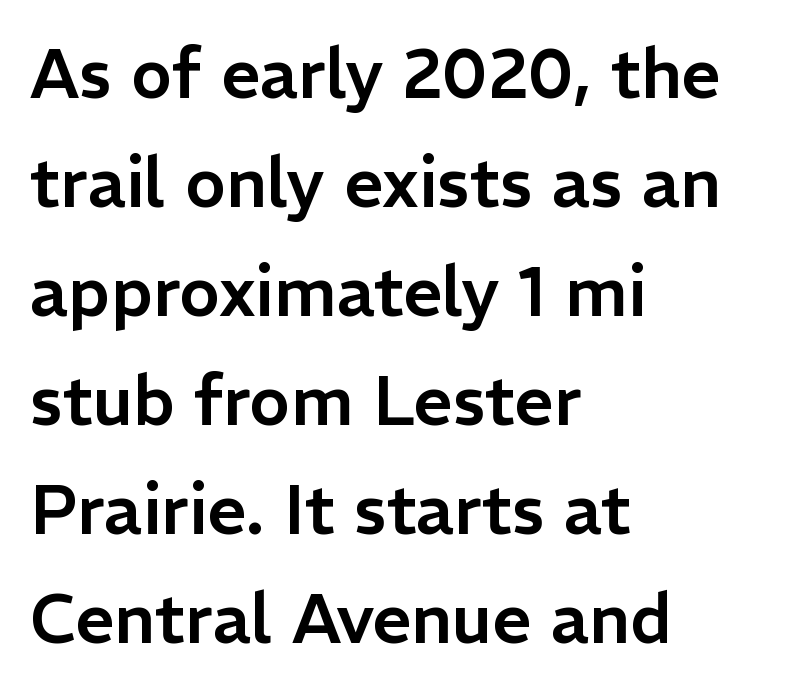
{"serif": "no", "italic": "no", "width": "normal", "stroke_contrast": "low", "x_height": "medium", "monospaced": "no", "underline": "no", "align": "left", "line_spacing": "normal", "line_spacing_ratio": 1.58, "letter_spacing": "normal", "letter_spacing_em": 0.0, "glyph_px": 69}
